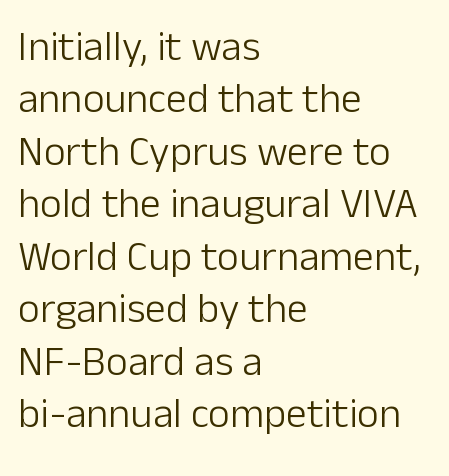
{"serif": "no", "italic": "no", "bold": "no", "weight": "light", "width": "normal", "stroke_contrast": "low", "x_height": "medium", "monospaced": "no", "underline": "no", "align": "left", "line_spacing": "normal", "line_spacing_ratio": 1.25, "letter_spacing": "normal", "letter_spacing_em": 0.0, "glyph_px": 42}
